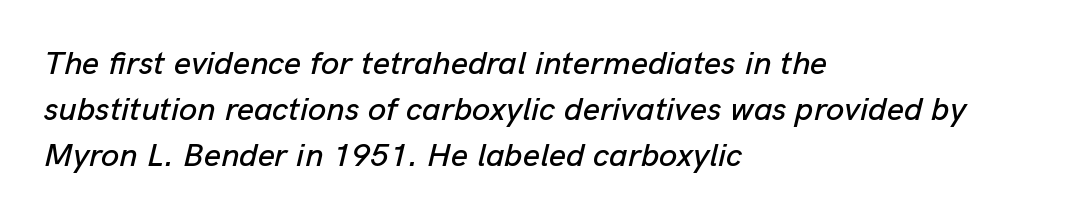
Q: Is the text italic (slanted)? A: Yes, it leans right by about 13 degrees.
Q: Is the text underlined? A: No.
Q: How is the paragraph aligned? A: Left-aligned.
Q: Is the spacing between letters normal or unusually wide? A: Normal.
Q: Is the spacing between lines tight, normal or loose? A: Normal.
Q: Width (condensed, normal, or wide)? A: Normal.
Q: Stroke contrast? A: Low.
Q: x-height? A: Medium.
Q: Monospaced? A: No.
